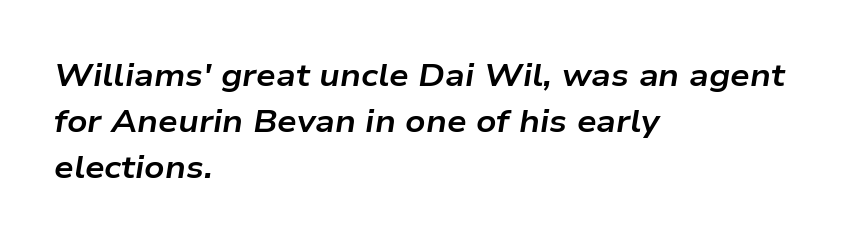
{"italic": "yes", "lean": "right", "slant_degrees": 9, "bold": "yes", "weight": "bold", "width": "wide", "stroke_contrast": "low", "x_height": "medium", "monospaced": "no", "underline": "no", "align": "left", "line_spacing": "normal", "line_spacing_ratio": 1.48, "letter_spacing": "normal", "letter_spacing_em": 0.0, "glyph_px": 31}
